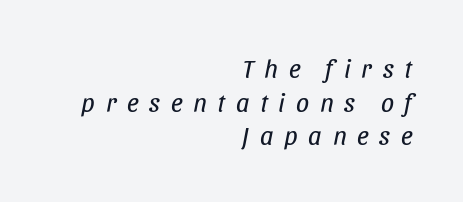
The image shows 26 px text type, italic (leaning right); set right-aligned, normal line spacing (1.29x), unusually wide letter spacing (+0.41 em), not underlined.
